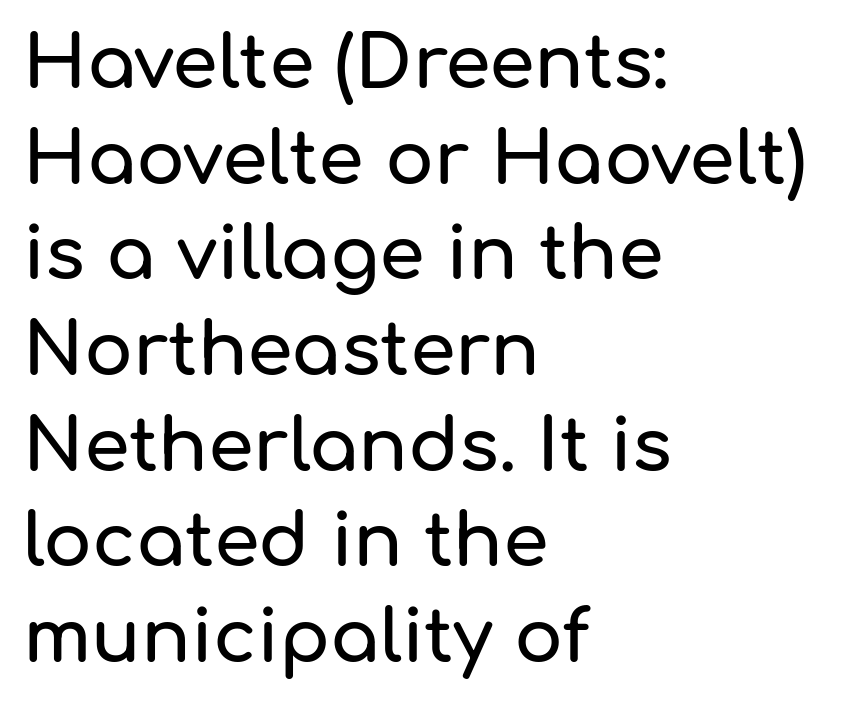
{"serif": "no", "italic": "no", "width": "normal", "stroke_contrast": "low", "x_height": "medium", "monospaced": "no", "underline": "no", "align": "left", "line_spacing": "normal", "line_spacing_ratio": 1.31, "letter_spacing": "normal", "letter_spacing_em": 0.0, "glyph_px": 73}
